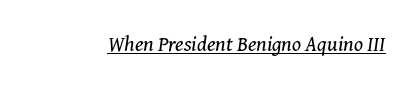
The image shows 21 px text type, italic (leaning right); set normal letter spacing, underlined.
